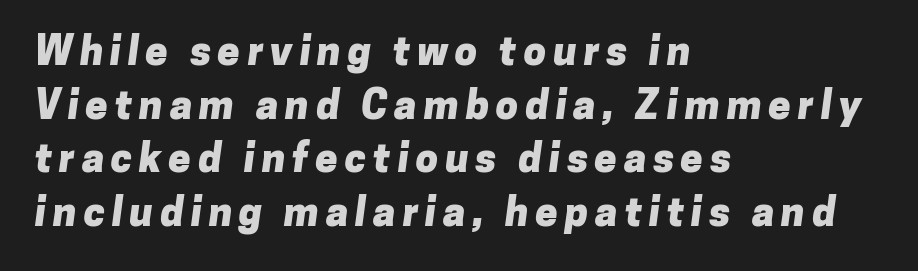
The image shows 40 px heavy sans-serif type; set left-aligned, normal line spacing (1.34x), not underlined; low stroke contrast and a medium x-height.
